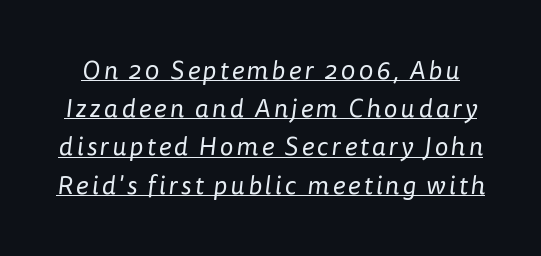
Q: Is the text bold? A: No.
Q: Is the text underlined? A: Yes.
Q: Is the spacing between lines tight, normal or loose? A: Normal.
